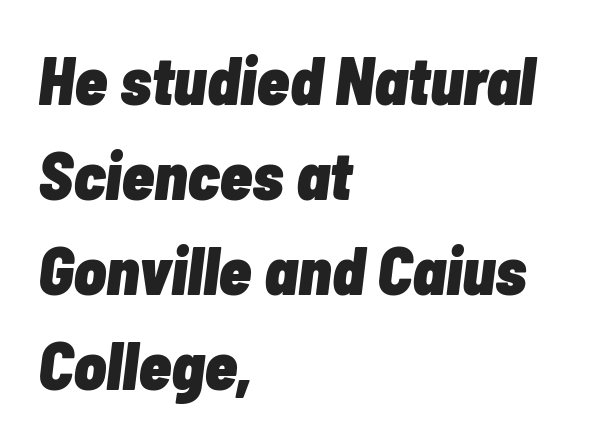
When letters slant like this, we call the style italic. The compositor pushed each line to the left boundary. Type without underlining. Do the characters align in a grid? No, the font is proportional. Chunky letters — that's bold for sure. How would I describe the line gaps? Plain and ordinary.
